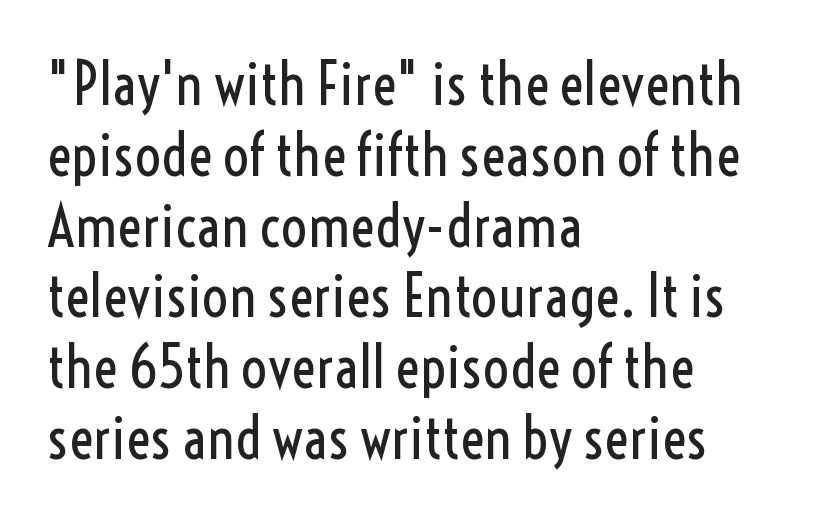
The image shows 58 px regular-weight, condensed sans-serif type, upright; set left-aligned, line spacing 1.22x, normal letter spacing, not underlined; a medium x-height.
